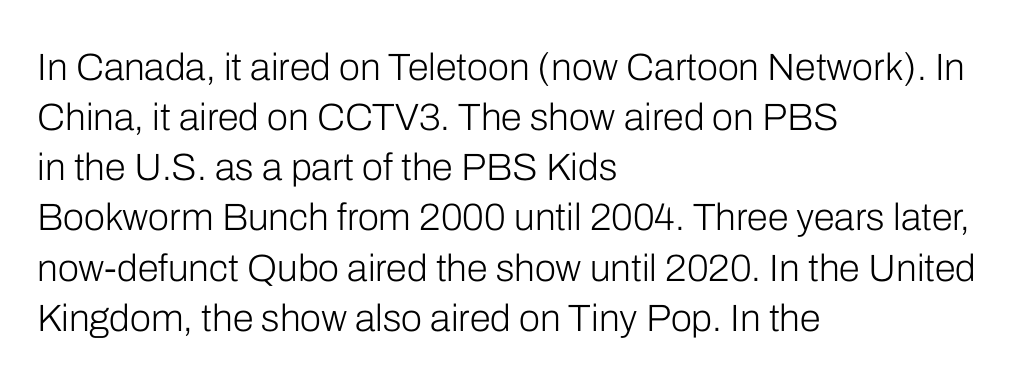
Q: Is the text bold? A: No.
Q: Is the text italic (slanted)? A: No, it is upright.
Q: Is the typeface a serif or a sans-serif typeface? A: Sans-serif.
Q: Is the text underlined? A: No.
Q: How is the paragraph aligned? A: Left-aligned.
Q: Is the spacing between letters normal or unusually wide? A: Normal.
Q: Is the spacing between lines tight, normal or loose? A: Normal.
Q: Width (condensed, normal, or wide)? A: Normal.
Q: Stroke contrast? A: Low.
Q: x-height? A: Medium.
Q: Monospaced? A: No.
